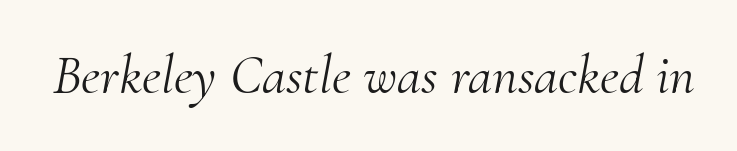
The letters advance in unequal steps, a hallmark of proportional type. Honestly, there is no underline to notice here at all. The designer went with a serif here, giving each stem small feet. Is the type heavy? It reads as light-to-regular instead. The letters are slanted; this is an italic face.
